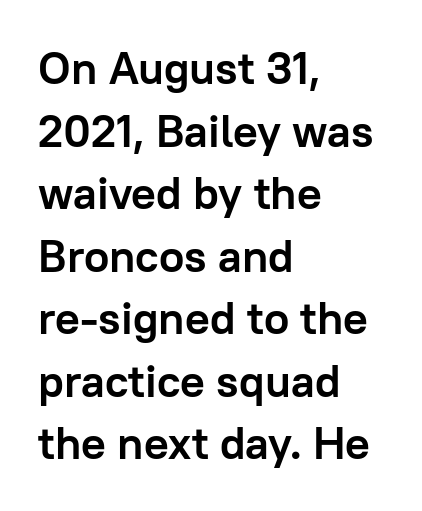
{"serif": "no", "italic": "no", "bold": "yes", "weight": "semibold", "width": "normal", "stroke_contrast": "low", "x_height": "medium", "monospaced": "no", "underline": "no", "align": "left", "line_spacing": "normal", "line_spacing_ratio": 1.36, "letter_spacing": "normal", "letter_spacing_em": 0.0, "glyph_px": 46}
